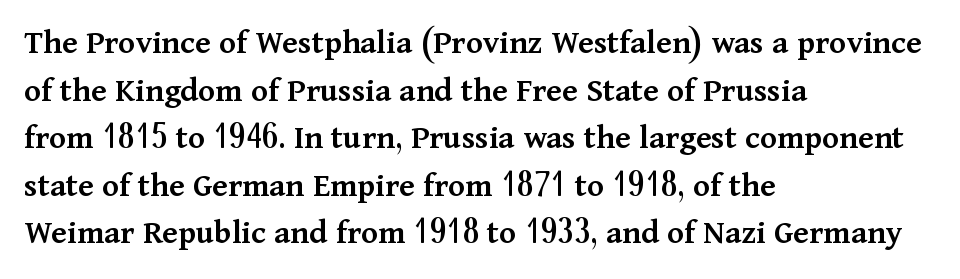
{"serif": "yes", "italic": "no", "bold": "semi", "weight": "semibold", "width": "normal", "stroke_contrast": "medium", "x_height": "medium", "monospaced": "no", "underline": "no", "align": "left", "line_spacing": "normal", "line_spacing_ratio": 1.36, "letter_spacing": "normal", "letter_spacing_em": 0.0, "glyph_px": 35}
